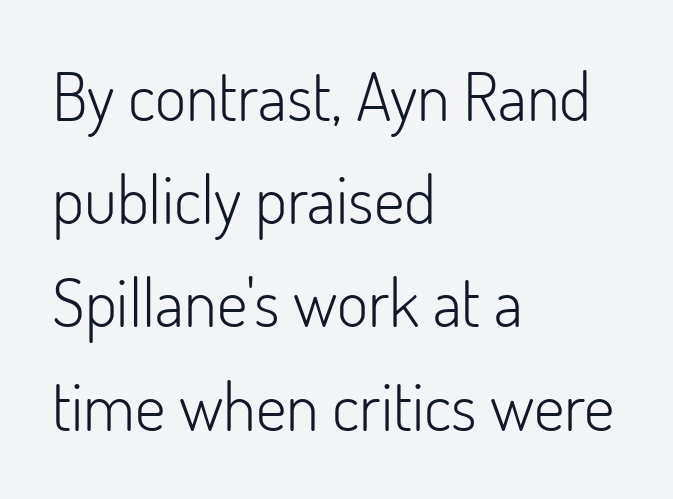
The rendering uses a moderate line-height, typical for paragraphs. Is the stroke heavy? The answer is a plain regular-or-lighter. The rag falls on the right side of this text block. Ordinary non-slanted type is in use. This sample uses a sans-serif face.
